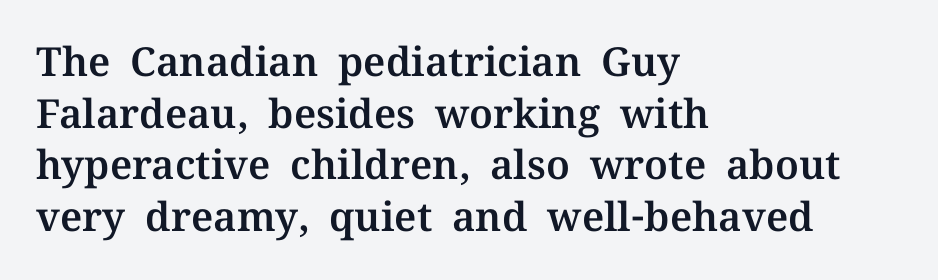
Q: Is the text italic (slanted)? A: No, it is upright.
Q: Is the typeface a serif or a sans-serif typeface? A: Serif.
Q: Is the text underlined? A: No.
Q: How is the paragraph aligned? A: Left-aligned.
Q: Is the spacing between letters normal or unusually wide? A: Normal.
Q: Is the spacing between lines tight, normal or loose? A: Normal.
Q: Width (condensed, normal, or wide)? A: Normal.
Q: Stroke contrast? A: Medium.
Q: x-height? A: Medium.
Q: Monospaced? A: No.
